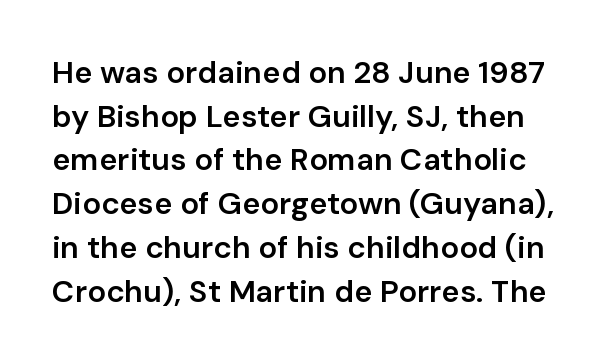
{"serif": "no", "italic": "no", "bold": "semi", "weight": "semibold", "width": "normal", "stroke_contrast": "low", "x_height": "medium", "monospaced": "no", "underline": "no", "line_spacing": "normal", "line_spacing_ratio": 1.41, "letter_spacing": "normal", "letter_spacing_em": 0.0, "glyph_px": 31}
